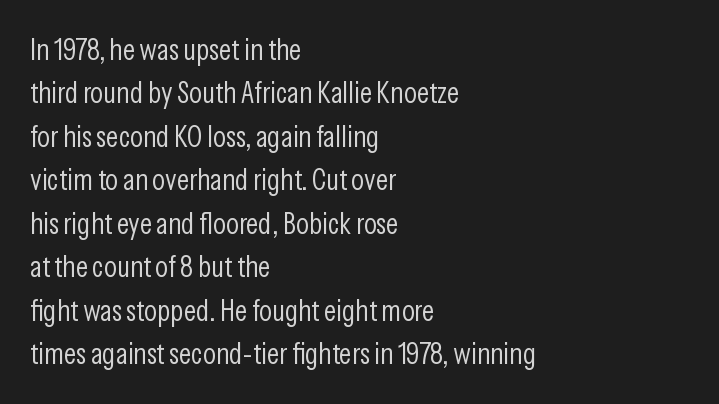
{"serif": "no", "italic": "no", "bold": "no", "weight": "light", "width": "condensed", "stroke_contrast": "low", "x_height": "medium", "monospaced": "no", "underline": "no", "align": "left", "line_spacing": "normal", "line_spacing_ratio": 1.45, "letter_spacing": "normal", "letter_spacing_em": 0.0, "glyph_px": 30}
